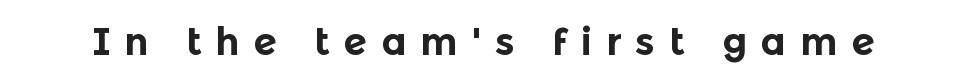
Just letters on the line, the space beneath them empty. The face used here is rendered with a markedly widened letterfit. Does the lettering tilt? It doesn't — this is upright. Check where the strokes stop: nothing finishes them off — pure sans. What weight is shown? A full bold with thick strokes. These lines are rendered in a variable-pitch font.
